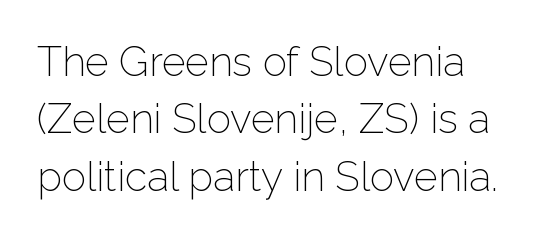
{"serif": "no", "italic": "no", "bold": "no", "weight": "light", "width": "normal", "stroke_contrast": "low", "x_height": "medium", "monospaced": "no", "underline": "no", "line_spacing": "normal", "line_spacing_ratio": 1.4, "letter_spacing": "normal", "letter_spacing_em": 0.0, "glyph_px": 41}
